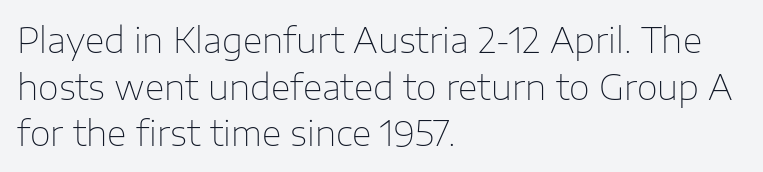
{"serif": "no", "italic": "no", "bold": "no", "weight": "thin", "width": "normal", "stroke_contrast": "low", "x_height": "medium", "monospaced": "no", "underline": "no", "align": "left", "line_spacing": "normal", "line_spacing_ratio": 1.37, "letter_spacing": "normal", "letter_spacing_em": 0.0, "glyph_px": 34}
